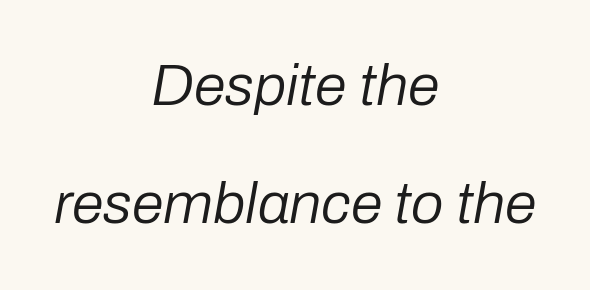
No word sits above an underline. Line spacing here is loose. The type is set solid horizontally, with unmodified tracking. These lines stack symmetrically, like a column narrowing and widening about its center.
